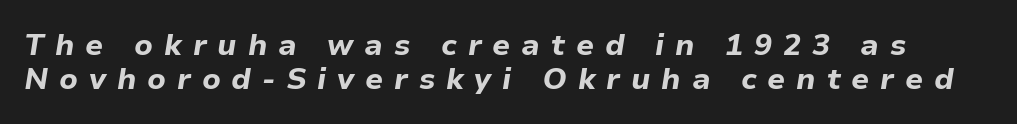
You'd pick this weight for a headline — it's a proper bold. Quick note: underline off. There's an unmistakable incline to the writing here. Someone cranked the tracking dial way up on this one. Leading is clearly below the norm, producing a dense column.
